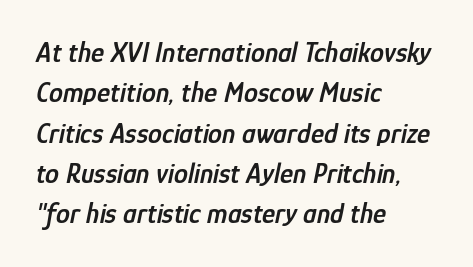
Q: Is the text bold? A: Semi-bold.
Q: Is the text italic (slanted)? A: Yes, it leans right by about 12 degrees.
Q: Is the text underlined? A: No.
Q: How is the paragraph aligned? A: Left-aligned.
Q: Is the spacing between letters normal or unusually wide? A: Normal.
Q: Is the spacing between lines tight, normal or loose? A: Normal.
Q: Width (condensed, normal, or wide)? A: Condensed.
Q: Stroke contrast? A: Low.
Q: x-height? A: Medium.
Q: Monospaced? A: No.
